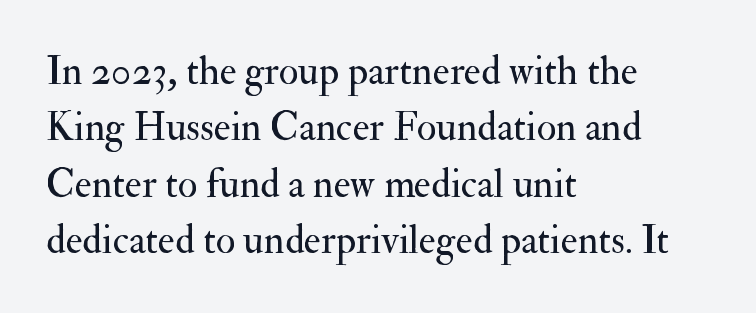
Heft: none added — not bold. Spacing verdict: proportional, widths tailored to each character. Letters rest on an invisible, unmarked baseline. A typesetter would call this zero additional tracking. Line spacing here is normal.
